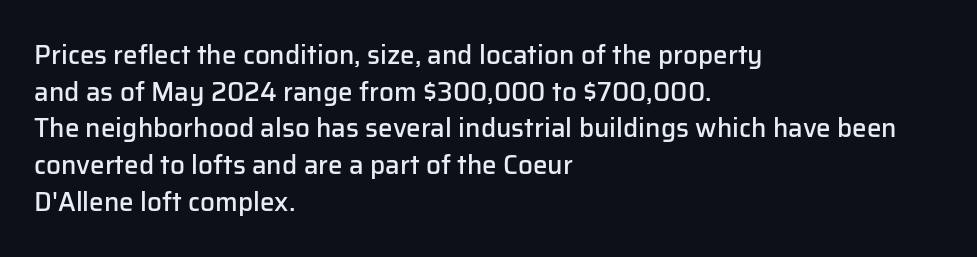
{"italic": "no", "bold": "semi", "underline": "no", "align": "left", "line_spacing": "normal", "line_spacing_ratio": 1.41, "letter_spacing": "normal", "letter_spacing_em": 0.0, "glyph_px": 26}
